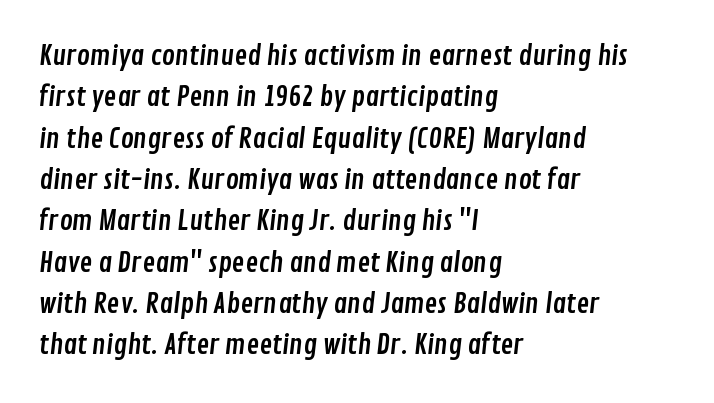
The image shows 27 px text type; set left-aligned, normal line spacing (1.53x), normal letter spacing, not underlined.
